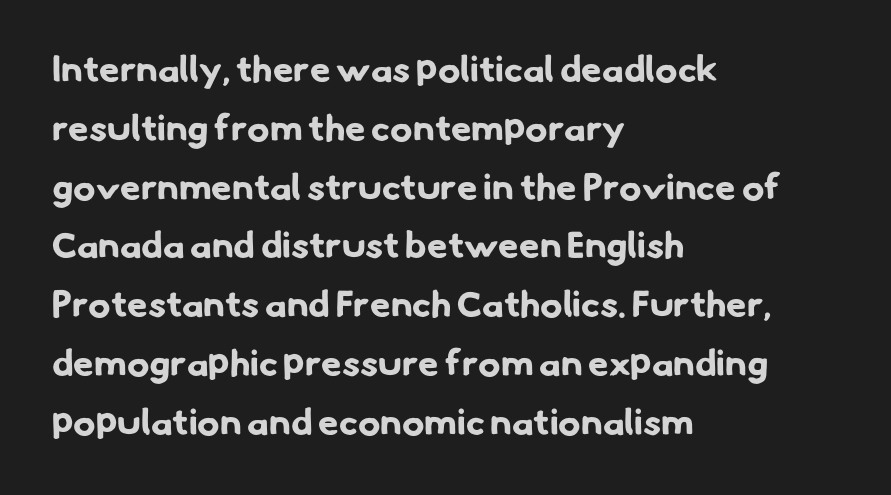
The strokes are fattened all the way to bold. The leading is moderate, giving the passage an even texture. Honestly, there is no underline to notice here at all. These lines are rendered in a variable-pitch font.
